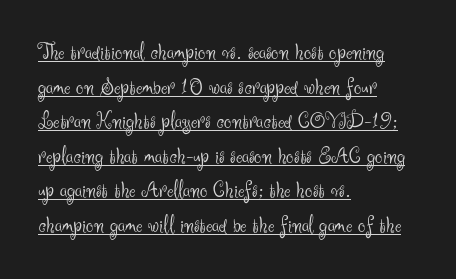
Does the leading feel generous? No, just average. This sample uses plain, unmodified letter spacing. The cut favours lightness, reaching ordinary text weight at its darkest. Line beginnings align vertically; line endings do not. Posture: upright roman.
